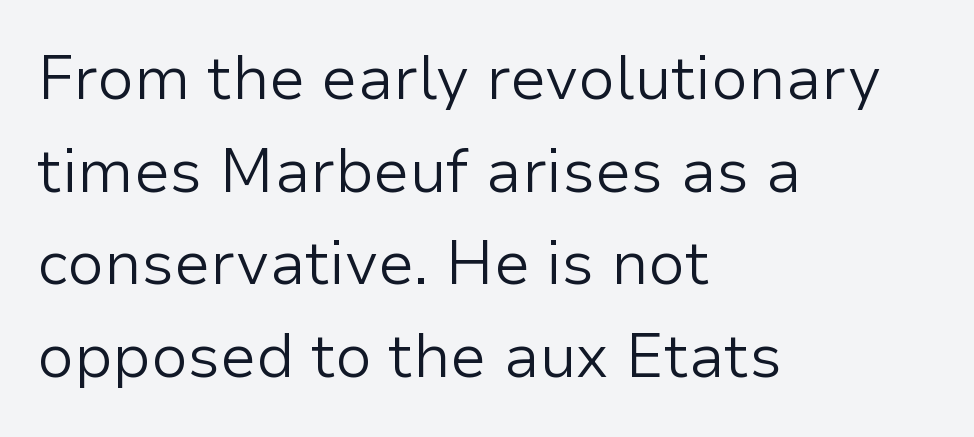
Q: Is the text bold? A: No.
Q: Is the text italic (slanted)? A: No, it is upright.
Q: Is the typeface a serif or a sans-serif typeface? A: Sans-serif.
Q: Is the text underlined? A: No.
Q: How is the paragraph aligned? A: Left-aligned.
Q: Is the spacing between letters normal or unusually wide? A: Normal.
Q: Is the spacing between lines tight, normal or loose? A: Normal.
Q: Width (condensed, normal, or wide)? A: Normal.
Q: Stroke contrast? A: Low.
Q: x-height? A: Medium.
Q: Monospaced? A: No.
